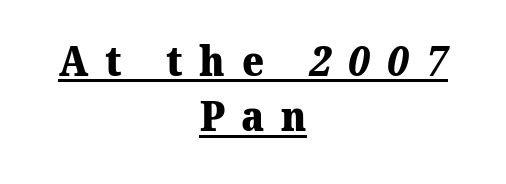
{"serif": "yes", "bold": "yes", "weight": "heavy", "width": "normal", "stroke_contrast": "medium", "x_height": "medium", "monospaced": "no", "underline": "yes", "align": "center", "line_spacing": "normal", "line_spacing_ratio": 1.32, "letter_spacing": "wide", "letter_spacing_em": 0.4, "glyph_px": 42}
